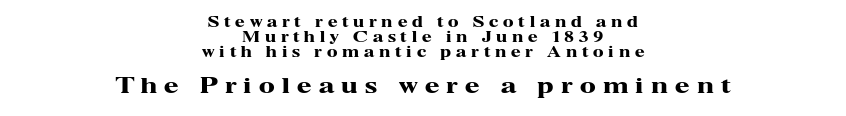
Honestly, the rows look squashed on top of each other. Type size steps up from the first block to the second. Strong, thick strokes mark this as bold type. No word sits above an underline.
